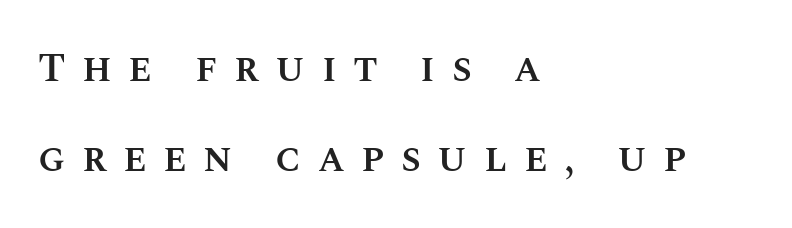
Is this a fixed-width face? No — the glyphs have proportional, varying widths. Short and long lines alike share a common starting point at left. Loosely led — the rows are spread out. A clean baseline with only descenders dipping below it. The typesetting leans somewhat heavy: a semibold. Do the letters lean? They stand straight.
